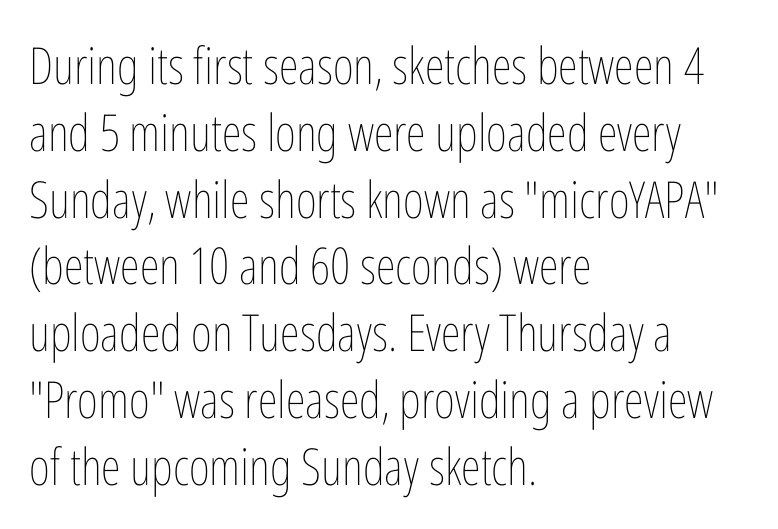
{"italic": "no", "bold": "no", "weight": "thin", "width": "condensed", "stroke_contrast": "low", "x_height": "medium", "monospaced": "no", "underline": "no", "align": "left", "line_spacing": "normal", "line_spacing_ratio": 1.31, "letter_spacing": "normal", "letter_spacing_em": 0.0, "glyph_px": 51}
